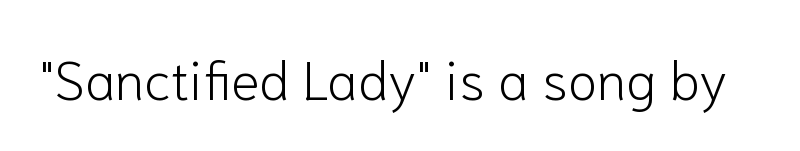
The image shows 54 px light sans-serif type, upright; set normal letter spacing, not underlined; low stroke contrast and a medium x-height.
